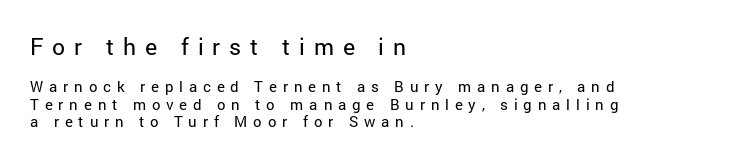
The image shows 23 px text type, upright; set left-aligned, line spacing 1.19x, unusually wide letter spacing (+0.39 em), not underlined; the first (top) block is 1.53x larger.
